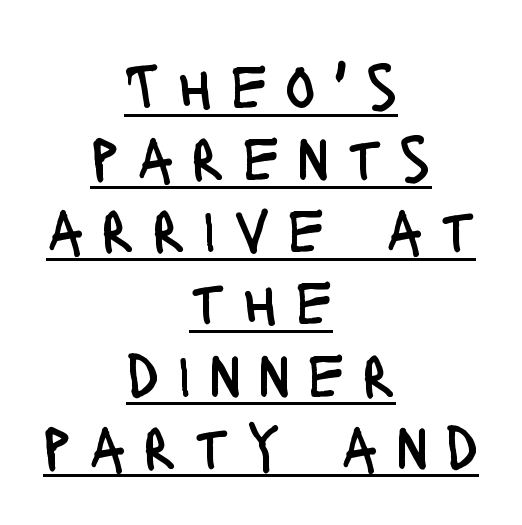
Q: Is the text bold? A: No.
Q: Is the text italic (slanted)? A: No, it is upright.
Q: Is the typeface a serif or a sans-serif typeface? A: Sans-serif.
Q: Is the text underlined? A: Yes.
Q: How is the paragraph aligned? A: Centered.
Q: Is the spacing between letters normal or unusually wide? A: Unusually wide.
Q: Is the spacing between lines tight, normal or loose? A: Tight.
Q: Width (condensed, normal, or wide)? A: Condensed.
Q: Stroke contrast? A: Low.
Q: x-height? A: Large.
Q: Monospaced? A: No.
